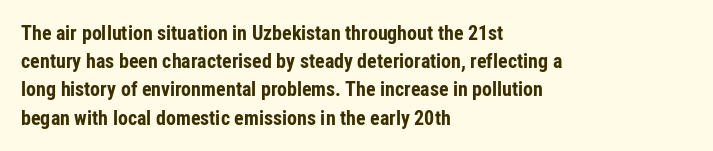
The image shows 20 px bold type, upright; set left-aligned, normal line spacing (1.41x), normal letter spacing, not underlined.
